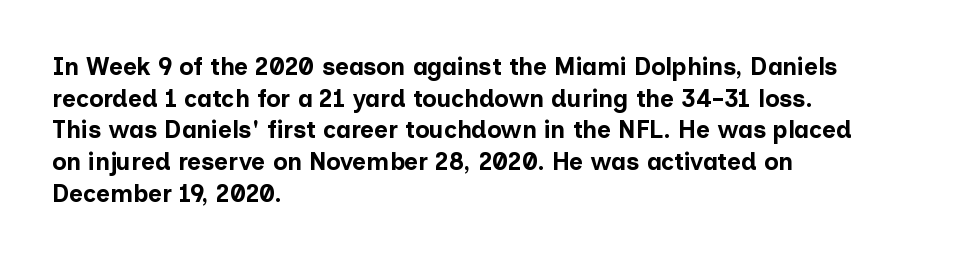
Honestly, the letter spacing is just normal — you wouldn't notice it. One glance says typical: line gaps are just what's usual. These lines stack with their left ends in a neat column. The type sits square on the baseline with zero lean. Descender tails drop into unmarked territory. How heavy is the stroke? Heavy — this is a bold.
